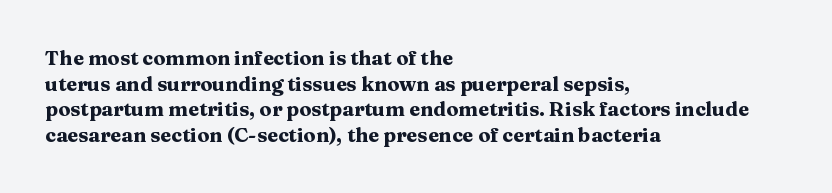
The letters stand straight up with perfectly vertical stems. The space directly below the letters is spotless. Letter spacing: default. Bold? Absolutely — the strokes are thick and heavy. The leading is moderate, giving the passage an even texture. The lines in this sample share a left origin and differ only in where they stop.
